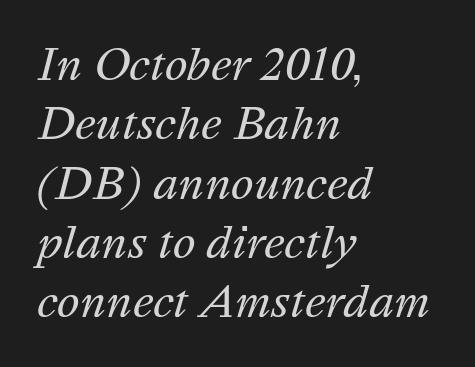
The image shows 43 px regular-weight type, italic (leaning right); set left-aligned, normal line spacing (1.38x), normal letter spacing, not underlined; medium stroke contrast and a medium x-height.
